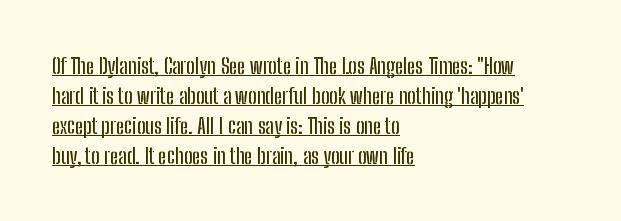
The image shows 22 px text type, upright; set left-aligned, normal line spacing (1.36x), normal letter spacing, underlined.
